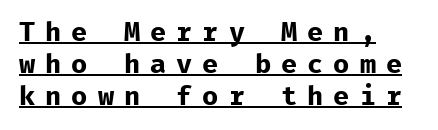
{"italic": "no", "bold": "yes", "underline": "yes", "align": "left", "line_spacing_ratio": 1.18, "letter_spacing": "wide", "letter_spacing_em": 0.37, "glyph_px": 27}
